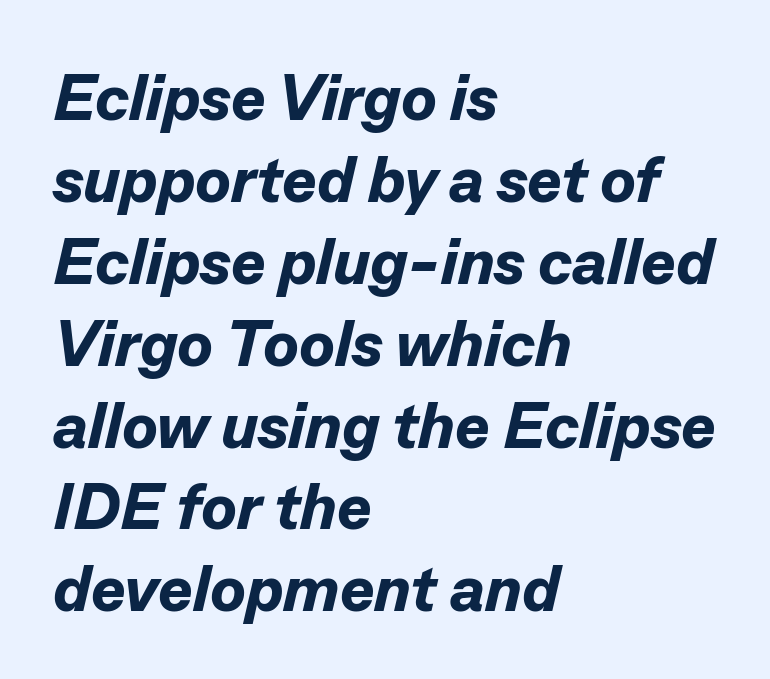
Notice how the stems are inclined rather than vertical — that's the hallmark of italics. These lines carry a lot of weight — the face is fully bold. Clear beneath every line of the passage. Vertically, the passage feels balanced, rows spaced as you'd expect.
